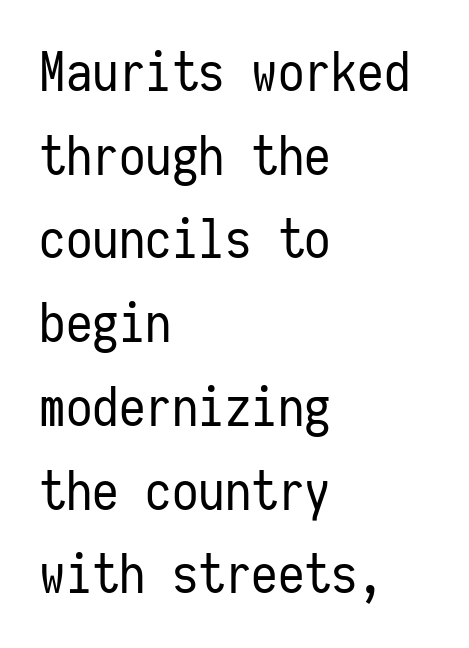
The image shows 53 px regular-weight, condensed sans-serif type, upright, monospaced; set left-aligned, normal line spacing (1.58x), normal letter spacing, not underlined; low stroke contrast and a medium x-height.
